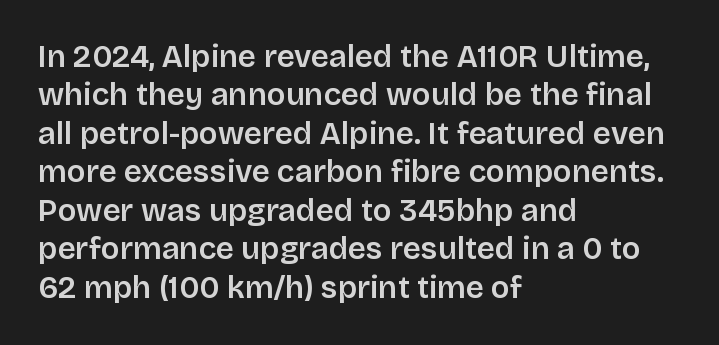
I'd describe the lettering as semibold — firm but not a full bold. One-word summary of the alignment: left. Font category for this specimen: sans-serif. Underline: absent. Each letter keeps its own natural width here, so spacing adapts to shape.
